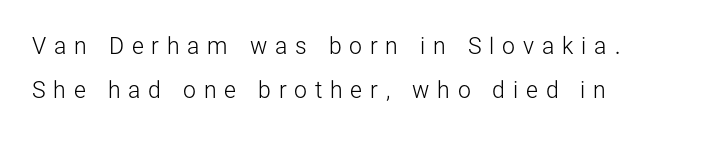
{"italic": "no", "bold": "no", "underline": "no", "align": "left", "line_spacing": "loose", "line_spacing_ratio": 1.93, "letter_spacing": "wide", "letter_spacing_em": 0.34, "glyph_px": 23}
